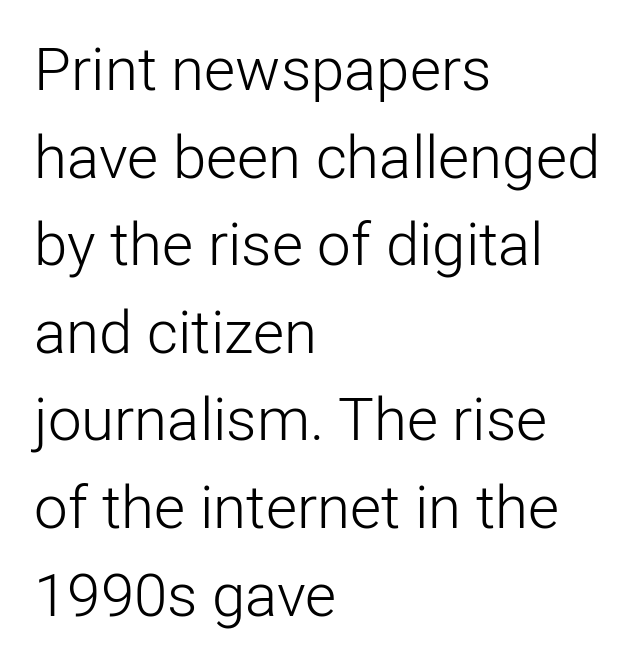
Compared with typical body copy, the letter spacing here is the same. Posture: upright roman. These lines are composed in type without serifs. The words here are not underlined.
